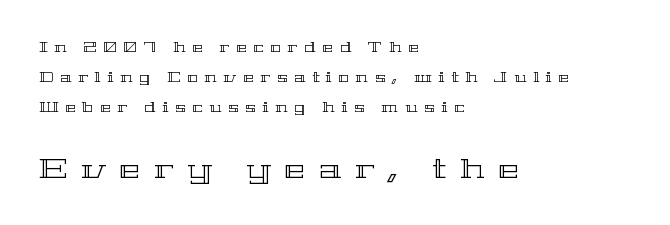
{"italic": "no", "width": "wide", "x_height": "medium", "monospaced": "no", "underline": "no", "align": "left", "line_spacing": "loose", "line_spacing_ratio": 2.16, "letter_spacing": "wide", "letter_spacing_em": 0.49, "larger_block": "second", "size_ratio": 2.0, "glyph_px": 28}
